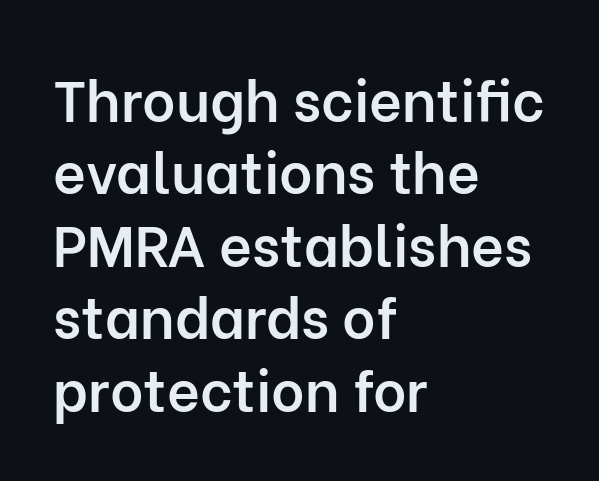
Q: Is the text bold? A: Semi-bold.
Q: Is the text italic (slanted)? A: No, it is upright.
Q: Is the typeface a serif or a sans-serif typeface? A: Sans-serif.
Q: Is the text underlined? A: No.
Q: How is the paragraph aligned? A: Left-aligned.
Q: Is the spacing between letters normal or unusually wide? A: Normal.
Q: Is the spacing between lines tight, normal or loose? A: Normal.
Q: Width (condensed, normal, or wide)? A: Normal.
Q: Stroke contrast? A: Low.
Q: x-height? A: Medium.
Q: Monospaced? A: No.
